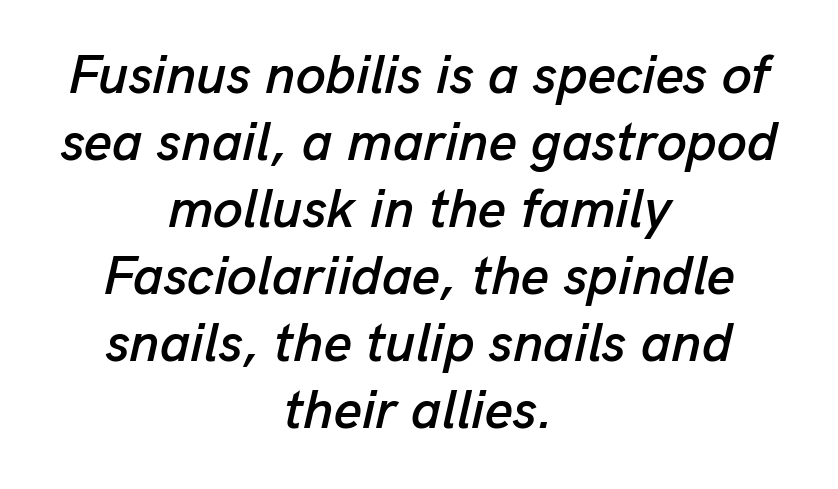
The image shows 54 px text type, italic (leaning right); set centered, line spacing 1.24x, normal letter spacing, not underlined; low stroke contrast and a medium x-height.
